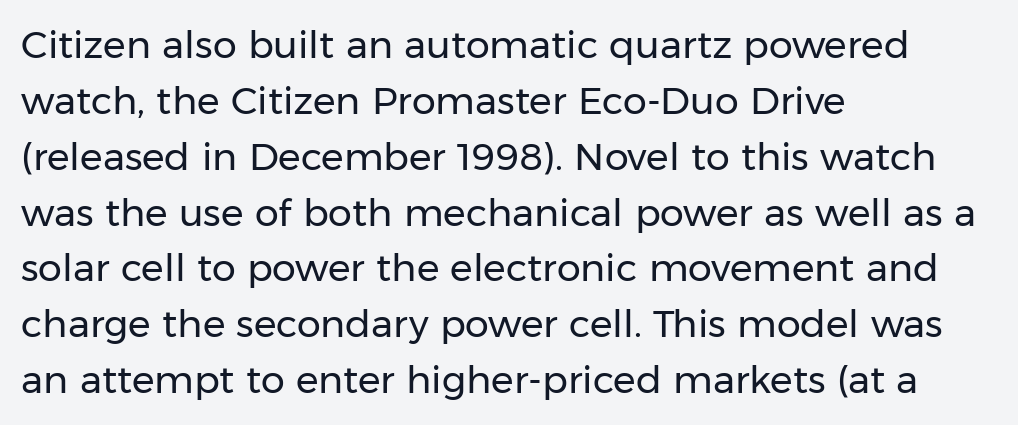
The image shows 38 px regular-weight sans-serif type, upright; set left-aligned, normal line spacing (1.47x), normal letter spacing, not underlined; low stroke contrast and a medium x-height.
